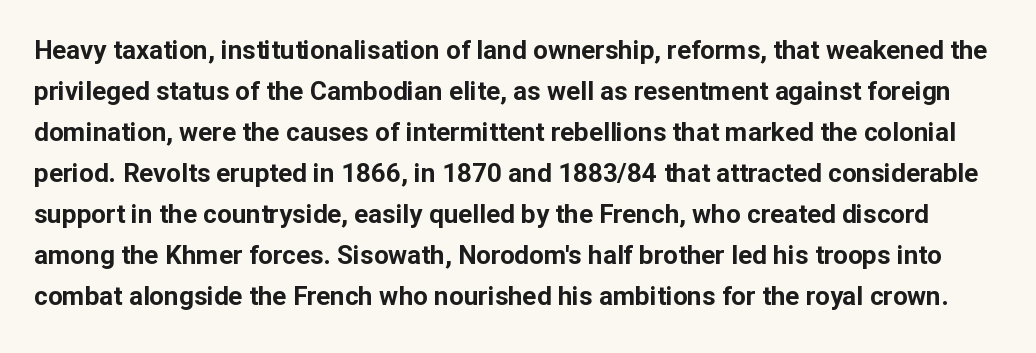
Baseline-to-baseline distance is the conventional proportion of letter height. Letter spacing: default. Strong, thick strokes mark this as bold type. The passage shown is not underscored anywhere. Tall strokes in this sample are plumb rather than angled.
